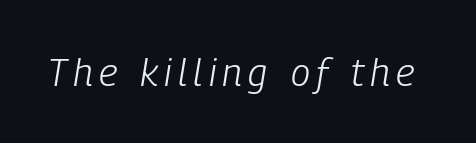
{"italic": "yes", "lean": "right", "slant_degrees": 9, "bold": "no", "weight": "light", "width": "condensed", "stroke_contrast": "low", "x_height": "medium", "monospaced": "no", "underline": "no", "glyph_px": 39}
